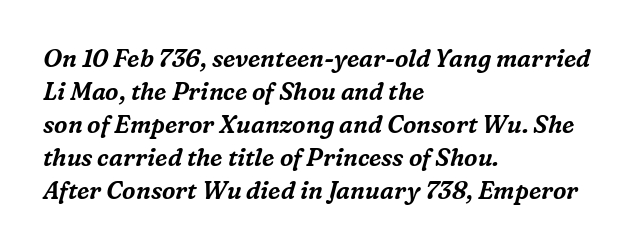
In terms of letterspacing, this is plain default setting. Quick note: italic. A normal amount of white space separates one row of letters from the next. Layout note: lines flush left. Underlining? Definitely not there.
